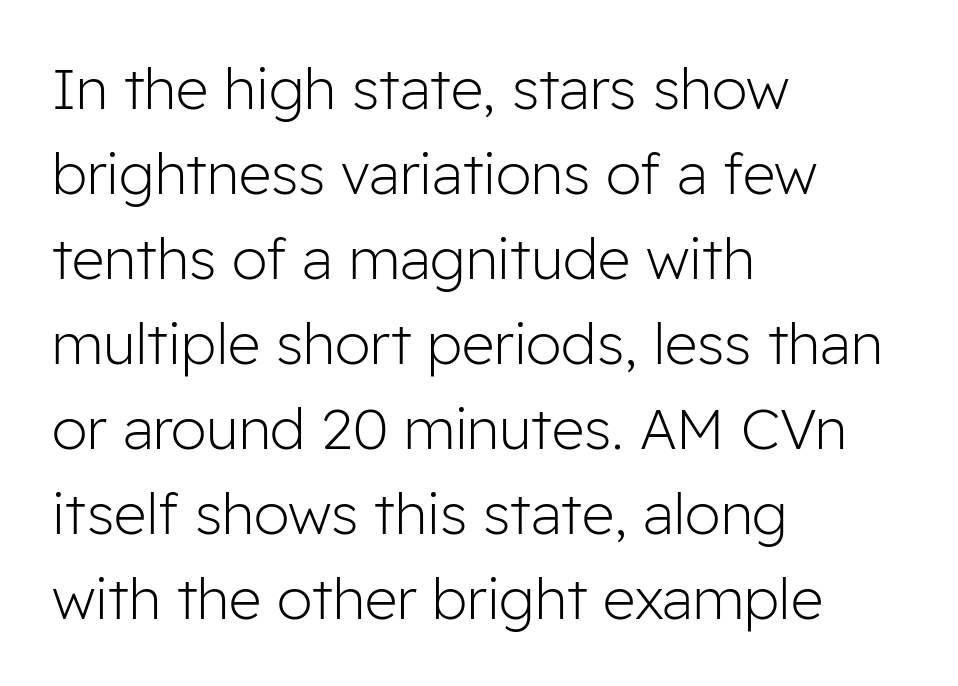
Q: Is the text bold? A: No.
Q: Is the text italic (slanted)? A: No, it is upright.
Q: Is the typeface a serif or a sans-serif typeface? A: Sans-serif.
Q: Is the text underlined? A: No.
Q: How is the paragraph aligned? A: Left-aligned.
Q: Is the spacing between letters normal or unusually wide? A: Normal.
Q: Is the spacing between lines tight, normal or loose? A: Normal.
Q: Width (condensed, normal, or wide)? A: Normal.
Q: Stroke contrast? A: Low.
Q: x-height? A: Medium.
Q: Monospaced? A: No.
